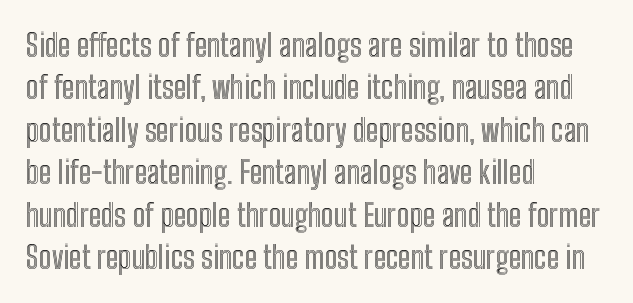
The image shows 31 px condensed type, upright; set left-aligned, normal line spacing (1.37x), normal letter spacing, not underlined; a medium x-height.
